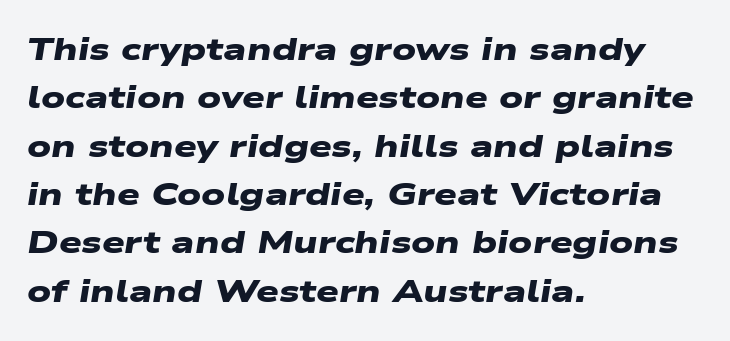
The passage shown has conventional tracking throughout. Typesetter's note: full bold, strokes at maximum text heaviness. What kind of face is this? One without serifs — a sans. Lines of text with bare space underneath. Reading down the block, your eye returns to a fixed left position each line.
